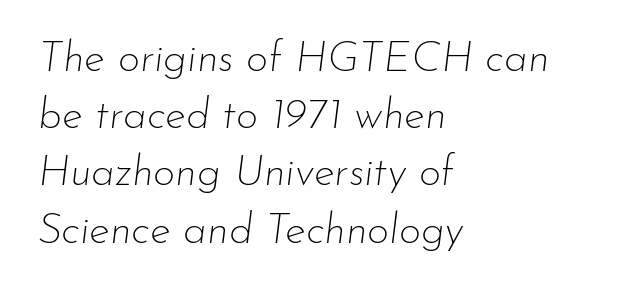
The space directly below the letters is spotless. Short note: letters normally spaced. Each letter keeps its own natural width here, so spacing adapts to shape. The letters are slanted; this is an italic face.
